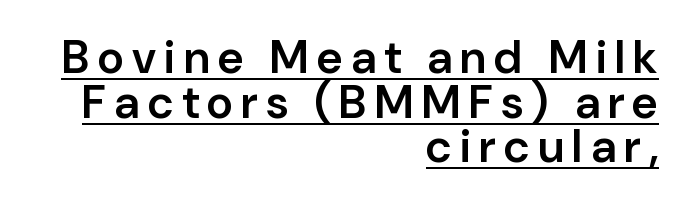
{"serif": "no", "italic": "no", "bold": "semi", "weight": "semibold", "width": "normal", "stroke_contrast": "low", "x_height": "medium", "monospaced": "no", "underline": "yes", "align": "right", "line_spacing": "tight", "line_spacing_ratio": 0.97, "glyph_px": 46}
